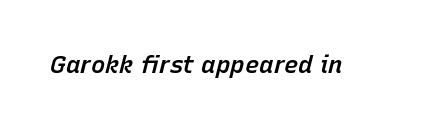
{"italic": "yes", "lean": "right", "slant_degrees": 15, "bold": "semi", "underline": "no", "letter_spacing": "normal", "letter_spacing_em": 0.0, "glyph_px": 24}
